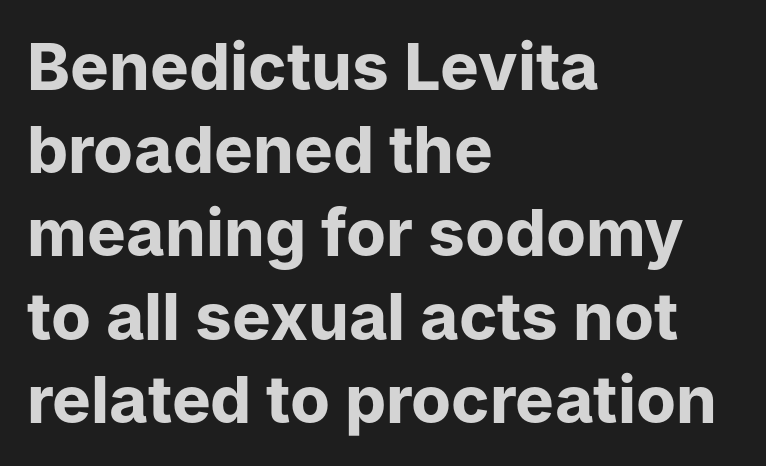
The image shows 65 px bold sans-serif type, upright; set left-aligned, normal line spacing (1.28x), normal letter spacing, not underlined; low stroke contrast and a medium x-height.
